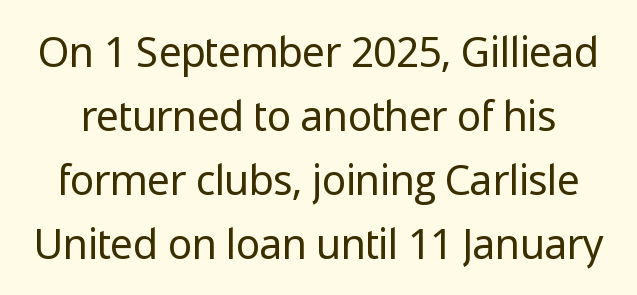
The image shows 41 px regular-weight sans-serif type, upright; set normal line spacing (1.56x), normal letter spacing, not underlined; low stroke contrast and a medium x-height.
